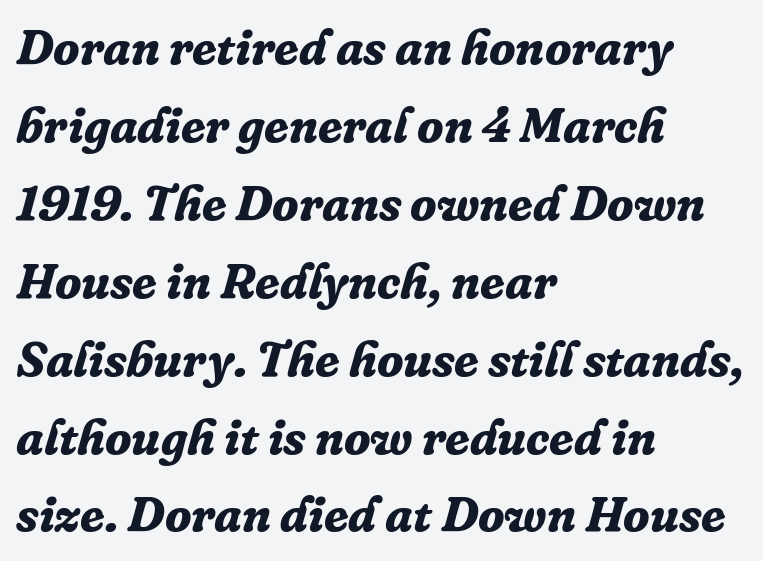
Q: Is the text bold? A: Yes.
Q: Is the text italic (slanted)? A: Yes, it leans right by about 16 degrees.
Q: Is the typeface a serif or a sans-serif typeface? A: Serif.
Q: Is the text underlined? A: No.
Q: How is the paragraph aligned? A: Left-aligned.
Q: Is the spacing between letters normal or unusually wide? A: Normal.
Q: Is the spacing between lines tight, normal or loose? A: Normal.
Q: Width (condensed, normal, or wide)? A: Normal.
Q: Stroke contrast? A: Low.
Q: x-height? A: Medium.
Q: Monospaced? A: No.
